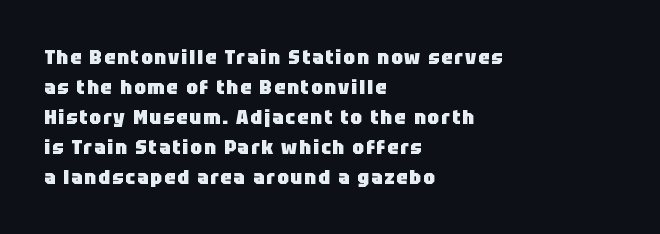
Leftover space on each line is placed entirely after the last word. The space directly below the letters is spotless. Italic? Not at all — the glyphs are vertical. Regular leading. Thick stems and heavy bowls — unmistakably bold.
